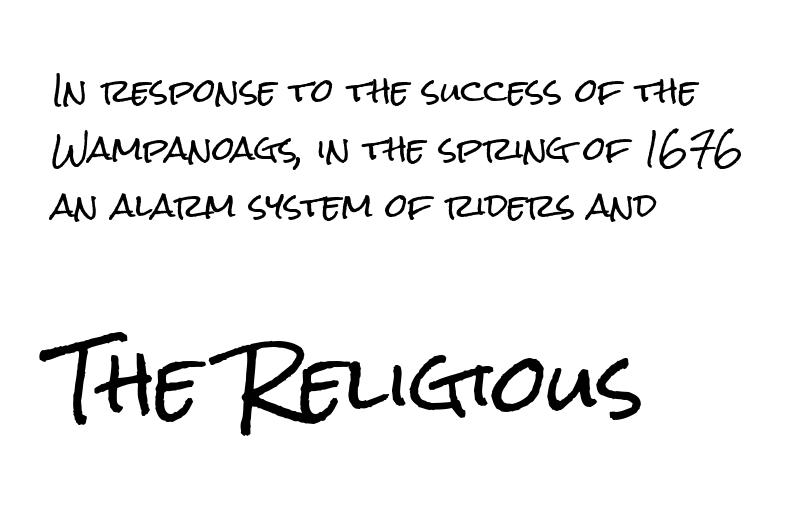
Letter spacing: default. These lines are rendered in a variable-pitch font. Stroke terminals: plain, sans-serif. Every row of glyphs begins at an identical x-position on the left. This sample uses an upright cut, with every glyph sitting square on the baseline. Top chunk: small. Bottom chunk: large.
